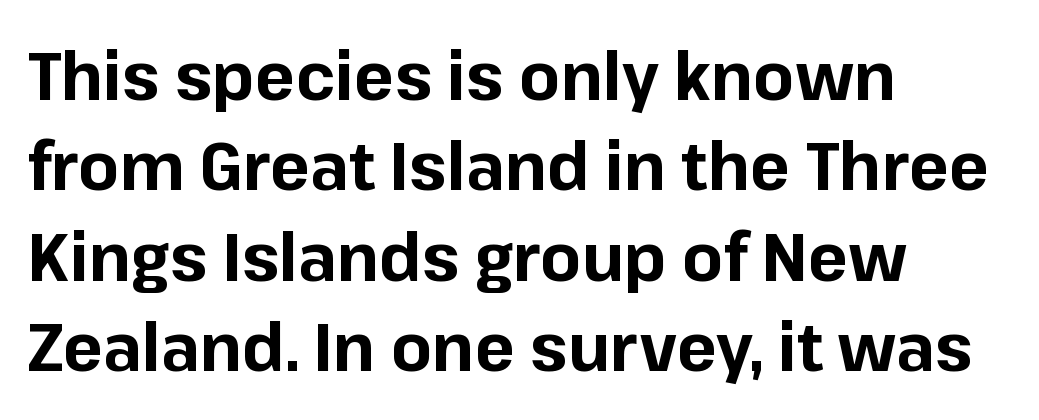
{"serif": "no", "italic": "no", "bold": "yes", "weight": "bold", "width": "normal", "stroke_contrast": "low", "x_height": "medium", "monospaced": "no", "underline": "no", "align": "left", "line_spacing": "normal", "line_spacing_ratio": 1.35, "letter_spacing": "normal", "letter_spacing_em": 0.0, "glyph_px": 67}
